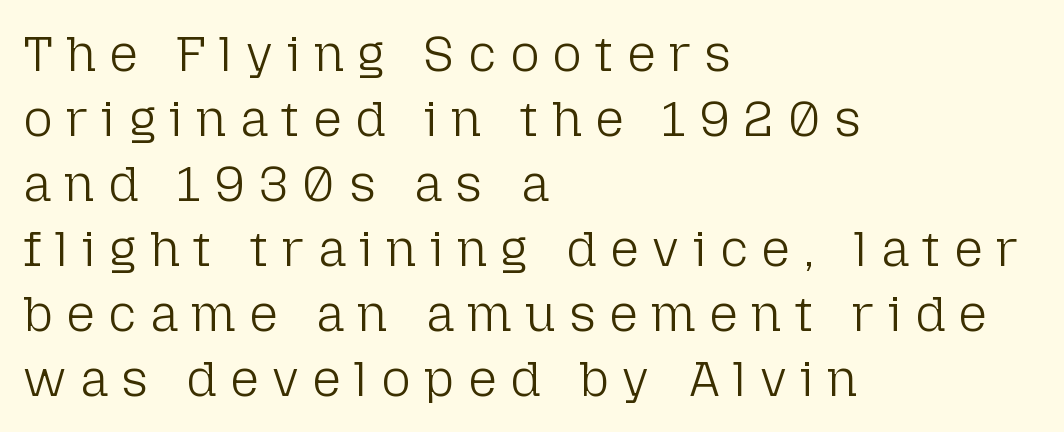
The image shows 50 px light sans-serif type, upright; set left-aligned, normal line spacing (1.3x), unusually wide letter spacing (+0.27 em), not underlined; low stroke contrast and a medium x-height.
